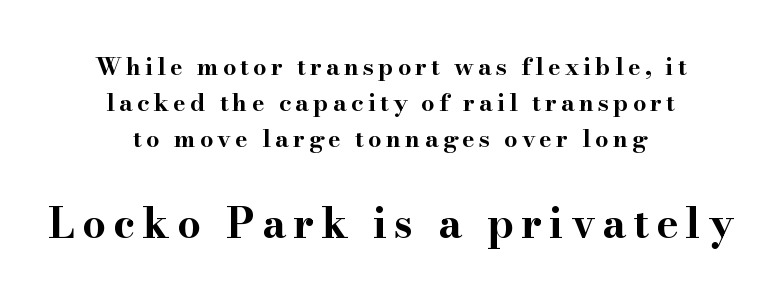
{"serif": "yes", "italic": "no", "bold": "yes", "weight": "bold", "width": "wide", "stroke_contrast": "high", "x_height": "small", "monospaced": "no", "underline": "no", "align": "center", "line_spacing": "normal", "line_spacing_ratio": 1.5, "larger_block": "second", "size_ratio": 1.75, "glyph_px": 42}
